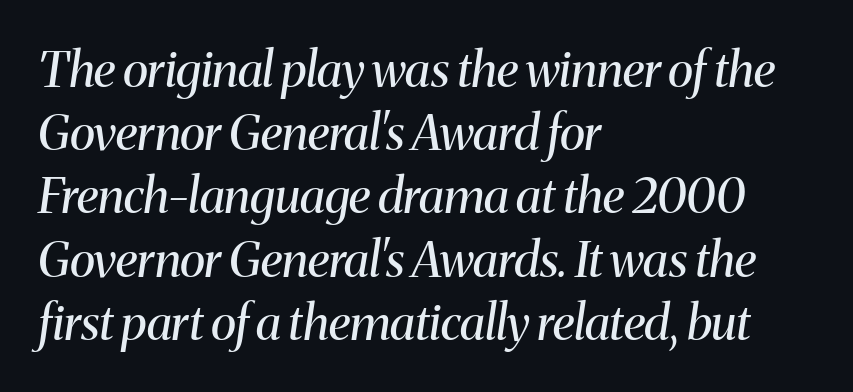
Serif or sans? Serif — the stroke terminals have little feet. Think of a printed novel: that variable character pitch is what you see here. Alignment: flush left. Heft: none added — not bold.
